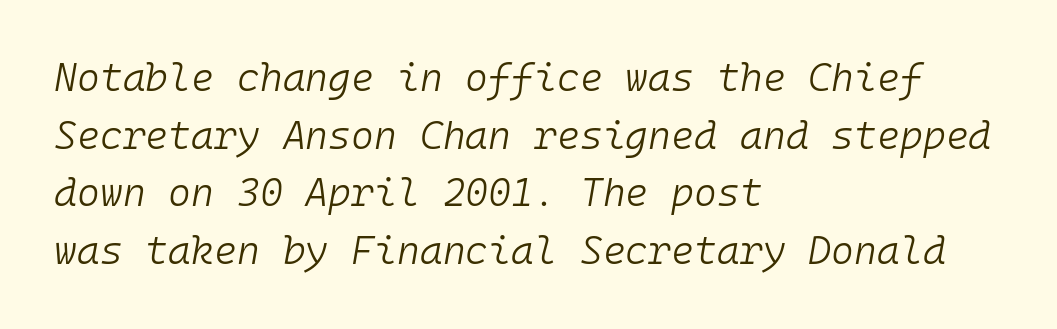
The image shows 39 px light type, italic (leaning right), monospaced; set left-aligned, normal line spacing (1.48x), normal letter spacing, not underlined; low stroke contrast and a medium x-height.
